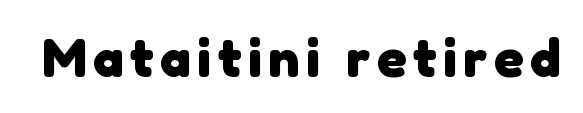
The image shows 55 px heavy sans-serif type; set not underlined; low stroke contrast and a medium x-height.
